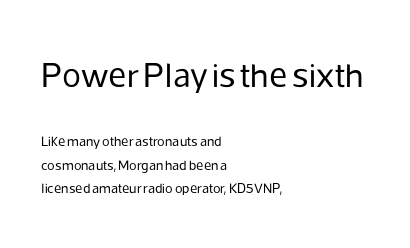
Q: Is the text bold? A: No.
Q: Is the text italic (slanted)? A: No, it is upright.
Q: Is the typeface a serif or a sans-serif typeface? A: Sans-serif.
Q: Is the text underlined? A: No.
Q: How is the paragraph aligned? A: Left-aligned.
Q: Is the spacing between letters normal or unusually wide? A: Normal.
Q: Is the spacing between lines tight, normal or loose? A: Normal.
Q: Which block of text is set in a larger size, the first (top) or the second (bottom)? A: The first (top) one.
Q: Width (condensed, normal, or wide)? A: Normal.
Q: Stroke contrast? A: Low.
Q: x-height? A: Medium.
Q: Monospaced? A: No.
